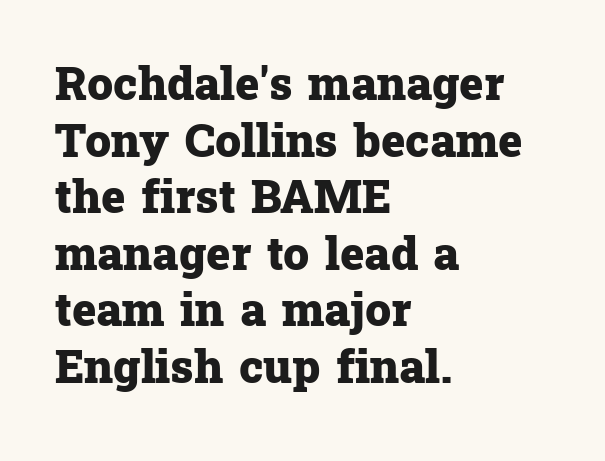
The image shows 46 px heavy serif type, upright; set left-aligned, line spacing 1.23x, normal letter spacing, not underlined; low stroke contrast and a medium x-height.
